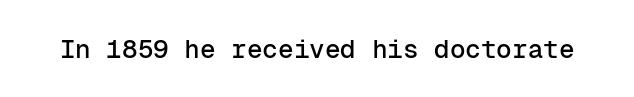
The image shows 26 px text type, upright; set normal letter spacing, not underlined.
